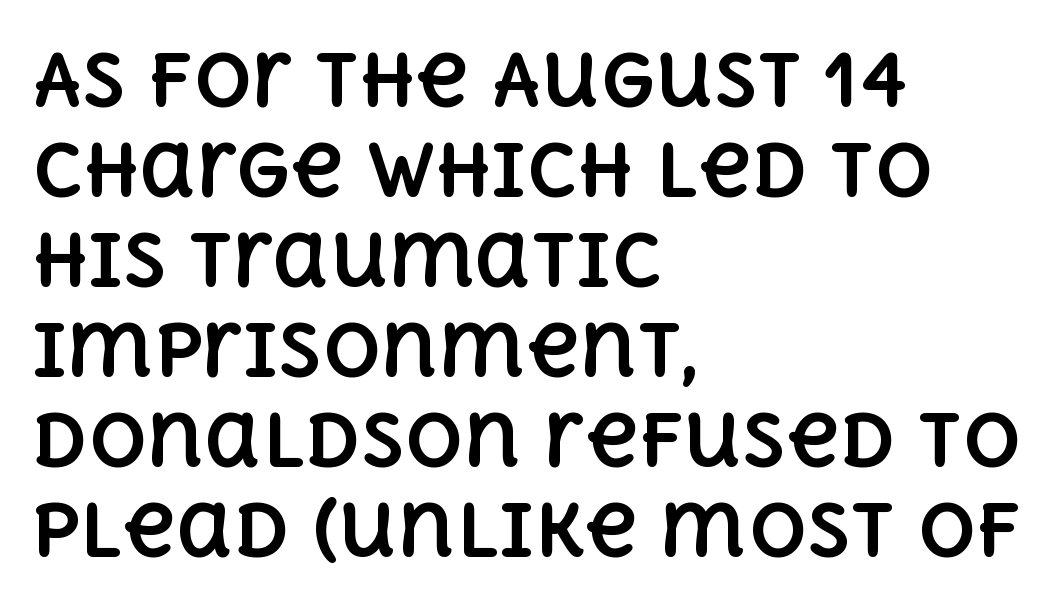
The image shows 72 px bold type, upright; set left-aligned, normal line spacing (1.25x), normal letter spacing, not underlined; a large x-height.
